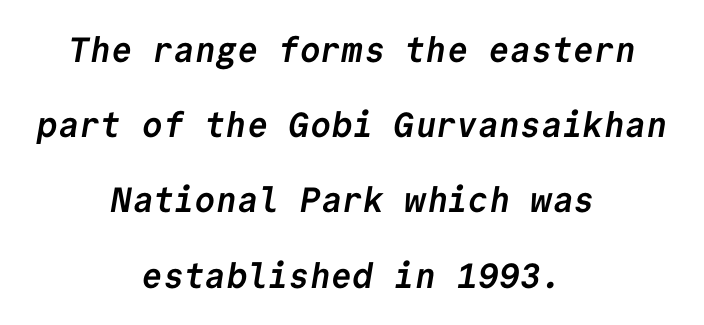
{"serif": "no", "bold": "yes", "weight": "semibold", "width": "normal", "stroke_contrast": "low", "x_height": "medium", "monospaced": "yes", "underline": "no", "align": "center", "line_spacing": "loose", "line_spacing_ratio": 2.15, "letter_spacing": "normal", "letter_spacing_em": 0.0, "glyph_px": 35}
